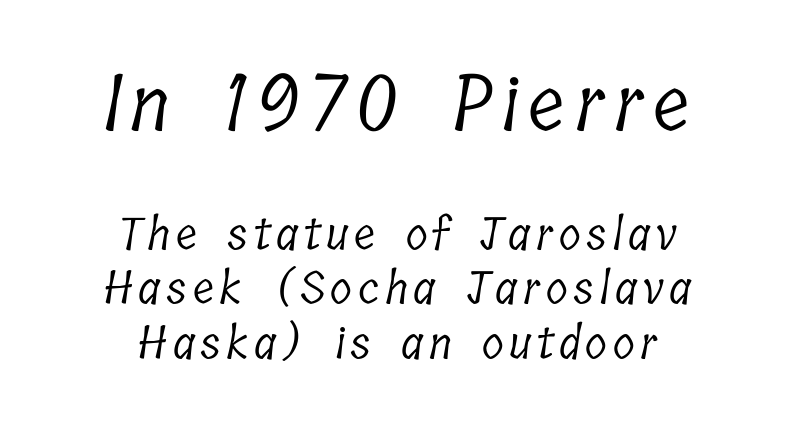
Q: Is the text bold? A: No.
Q: Is the typeface a serif or a sans-serif typeface? A: Serif.
Q: Is the text underlined? A: No.
Q: How is the paragraph aligned? A: Centered.
Q: Which block of text is set in a larger size, the first (top) or the second (bottom)? A: The first (top) one.
Q: Width (condensed, normal, or wide)? A: Condensed.
Q: Stroke contrast? A: Low.
Q: x-height? A: Medium.
Q: Monospaced? A: No.
